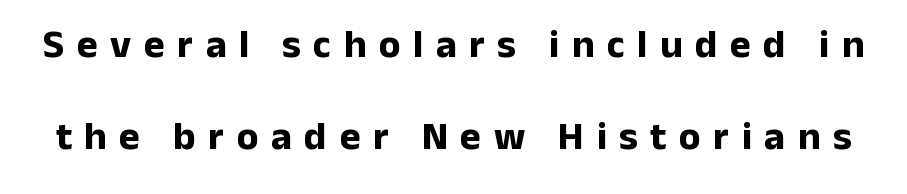
Character widths vary here, with narrow letters taking less room than wide ones. Caption: expanded tracking, letters set apart. Designer's note — italics off, roman on. Descenders are the only things crossing below the line.
